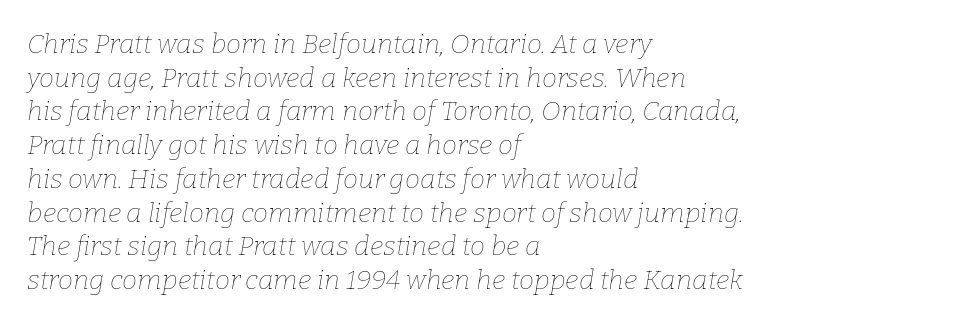
{"italic": "yes", "lean": "right", "slant_degrees": 9, "bold": "no", "underline": "no", "align": "left", "line_spacing": "normal", "line_spacing_ratio": 1.25, "letter_spacing": "normal", "letter_spacing_em": 0.0, "glyph_px": 27}
